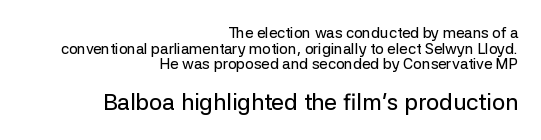
{"italic": "no", "underline": "no", "align": "right", "line_spacing": "tight", "line_spacing_ratio": 1.04, "letter_spacing": "normal", "letter_spacing_em": 0.0, "larger_block": "second", "size_ratio": 1.53, "glyph_px": 23}
